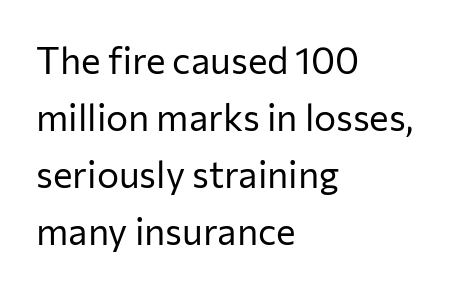
The type sits square on the baseline with zero lean. The letterforms sit shoulder to shoulder at normal distance. Honestly, the row spacing looks completely unremarkable. Letterform terminals end flat and unadorned throughout the passage. The font is comparable to plain body text, perhaps lighter. The area under the type is left untouched.
